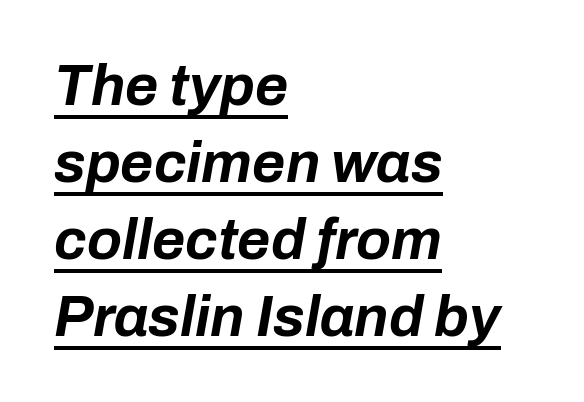
Q: Is the text bold? A: Yes.
Q: Is the text italic (slanted)? A: Yes, it leans right by about 10 degrees.
Q: Is the text underlined? A: Yes.
Q: How is the paragraph aligned? A: Left-aligned.
Q: Is the spacing between letters normal or unusually wide? A: Normal.
Q: Is the spacing between lines tight, normal or loose? A: Normal.
Q: Width (condensed, normal, or wide)? A: Normal.
Q: Stroke contrast? A: Low.
Q: x-height? A: Medium.
Q: Monospaced? A: No.
